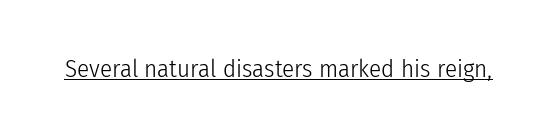
The image shows 25 px text type, upright; set normal letter spacing, underlined.
